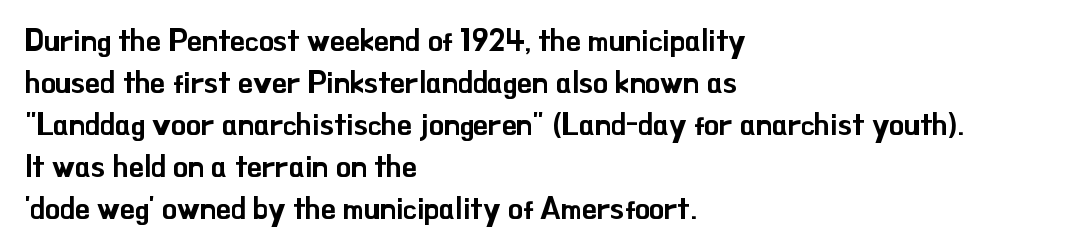
The image shows 30 px sans-serif type, upright; set left-aligned, normal line spacing (1.4x), normal letter spacing, not underlined; low stroke contrast and a small x-height.
